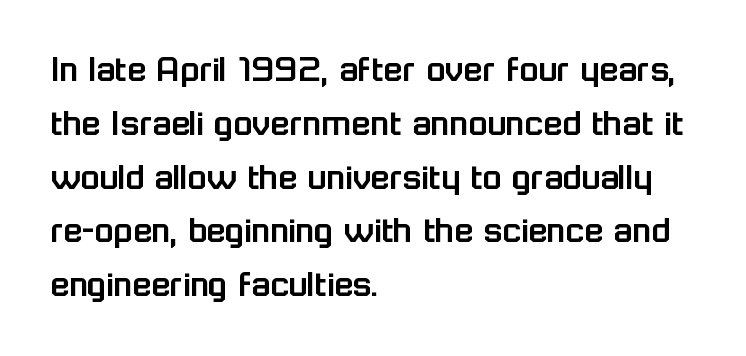
The image shows 39 px sans-serif type, upright; set left-aligned, normal line spacing (1.38x), normal letter spacing, not underlined; low stroke contrast and a medium x-height.
